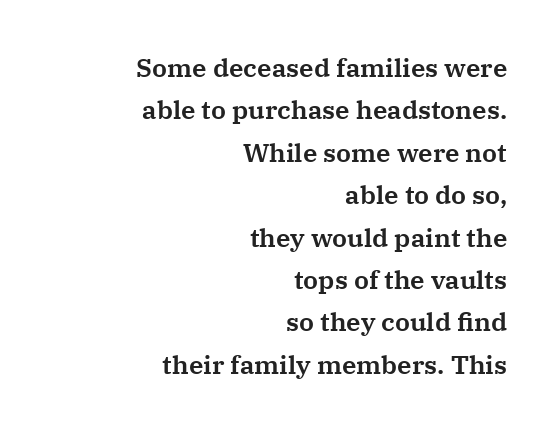
Q: Is the text italic (slanted)? A: No, it is upright.
Q: Is the text underlined? A: No.
Q: How is the paragraph aligned? A: Right-aligned.
Q: Is the spacing between letters normal or unusually wide? A: Normal.
Q: Is the spacing between lines tight, normal or loose? A: Normal.
